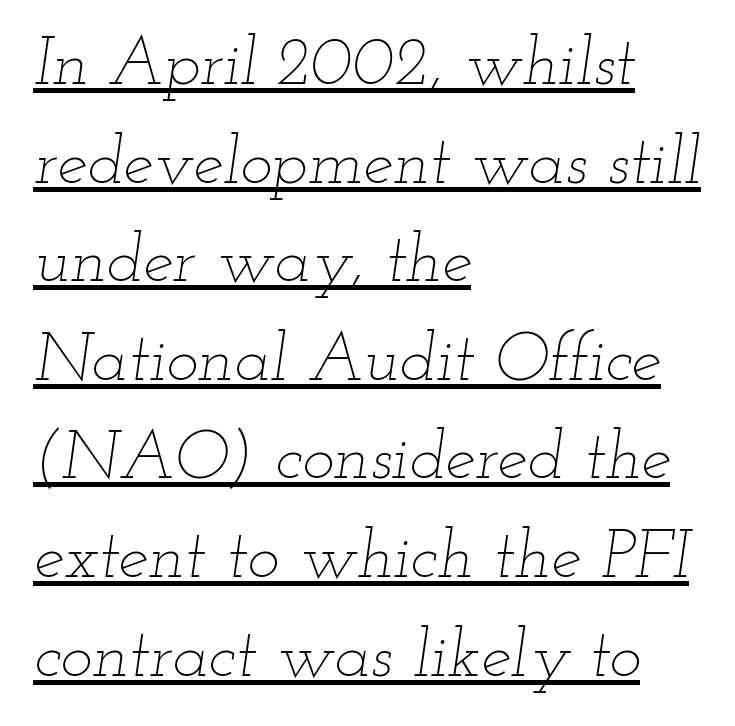
Q: Is the text bold? A: No.
Q: Is the text italic (slanted)? A: Yes, it leans right by about 12 degrees.
Q: Is the text underlined? A: Yes.
Q: How is the paragraph aligned? A: Left-aligned.
Q: Is the spacing between letters normal or unusually wide? A: Normal.
Q: Is the spacing between lines tight, normal or loose? A: Normal.
Q: Width (condensed, normal, or wide)? A: Wide.
Q: Stroke contrast? A: Low.
Q: x-height? A: Small.
Q: Monospaced? A: No.
